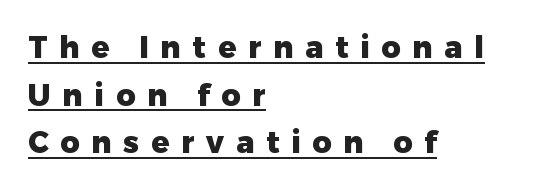
The image shows 30 px heavy sans-serif type, upright; set left-aligned, normal line spacing (1.59x), unusually wide letter spacing (+0.39 em), underlined; low stroke contrast and a medium x-height.
